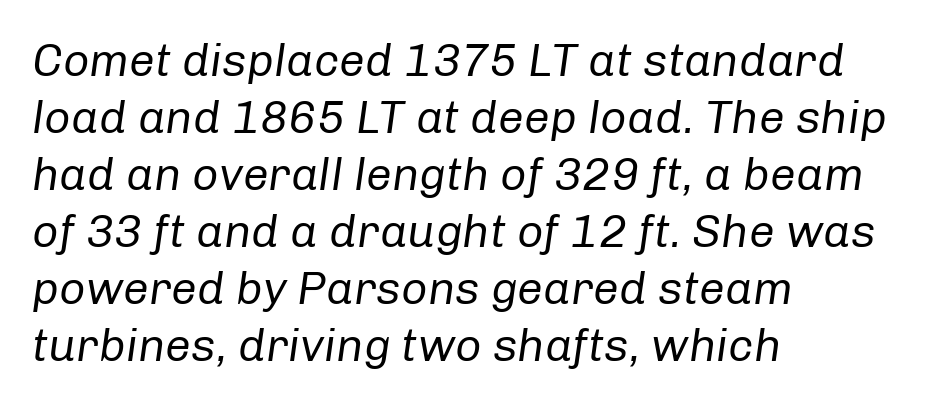
The image shows 46 px regular-weight type, italic (leaning right); set left-aligned, line spacing 1.24x, normal letter spacing, not underlined; low stroke contrast and a medium x-height.
